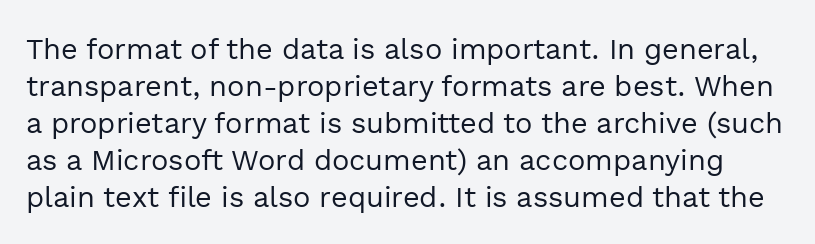
Nope, no serifs anywhere on these letters. Vertical stems look standard width or narrower in stroke. This sample has the flowing, uneven cadence of proportional lettering. Tracking here is standard; glyphs follow each other at the usual distance. Posture: upright roman.
